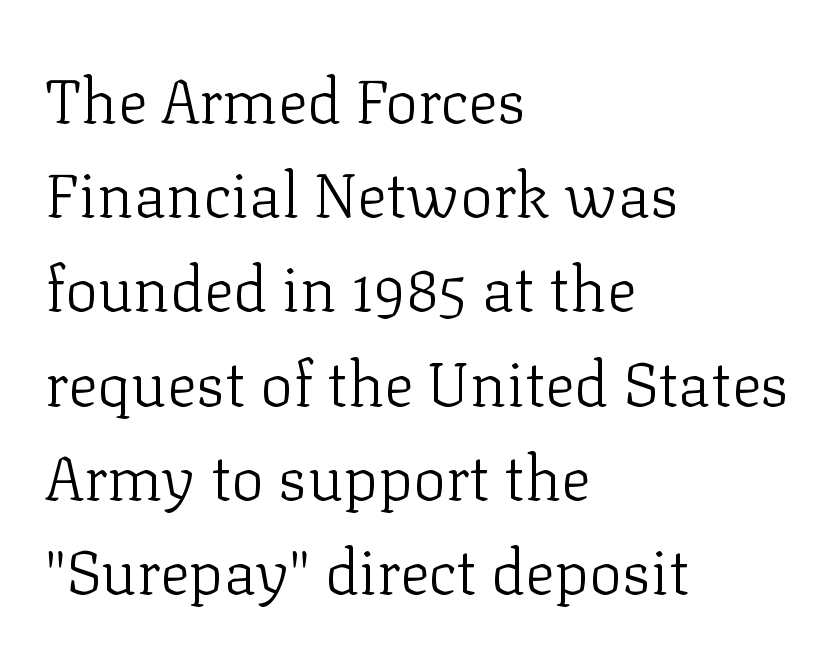
Q: Is the text bold? A: No.
Q: Is the text italic (slanted)? A: No, it is upright.
Q: Is the typeface a serif or a sans-serif typeface? A: Serif.
Q: Is the text underlined? A: No.
Q: How is the paragraph aligned? A: Left-aligned.
Q: Is the spacing between letters normal or unusually wide? A: Normal.
Q: Is the spacing between lines tight, normal or loose? A: Normal.
Q: Width (condensed, normal, or wide)? A: Normal.
Q: Stroke contrast? A: Low.
Q: x-height? A: Medium.
Q: Monospaced? A: No.
